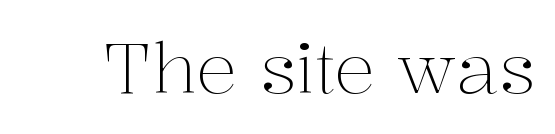
Q: Is the text bold? A: No.
Q: Is the text italic (slanted)? A: No, it is upright.
Q: Is the typeface a serif or a sans-serif typeface? A: Serif.
Q: Is the text underlined? A: No.
Q: Is the spacing between letters normal or unusually wide? A: Normal.
Q: Width (condensed, normal, or wide)? A: Normal.
Q: Stroke contrast? A: Medium.
Q: x-height? A: Medium.
Q: Monospaced? A: No.
